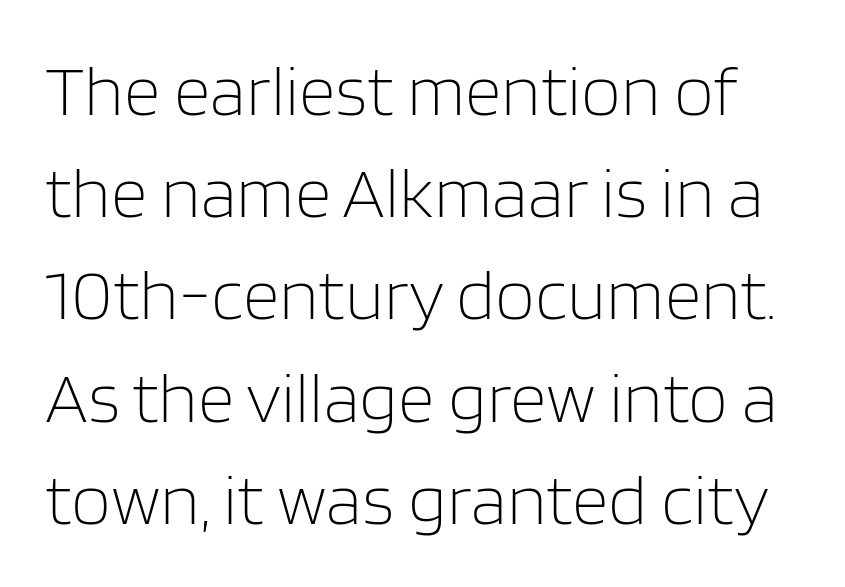
Every stem runs plumb, perpendicular to the baseline. Weight: not bold — regular or lighter. A normal amount of white space separates one row of letters from the next. Spacing verdict: proportional, widths tailored to each character. Each row of text sits above clean, open space.
